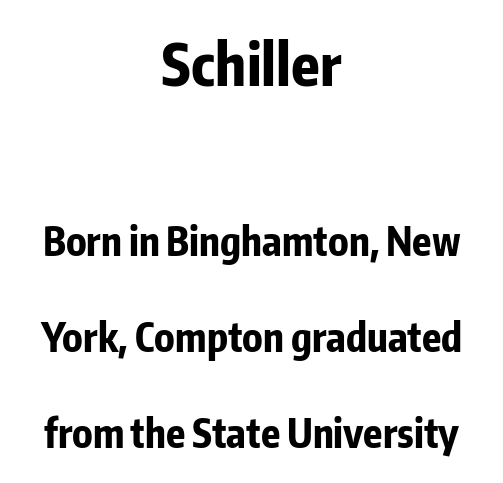
Q: Is the text bold? A: Yes.
Q: Is the text italic (slanted)? A: No, it is upright.
Q: Is the typeface a serif or a sans-serif typeface? A: Sans-serif.
Q: Is the text underlined? A: No.
Q: How is the paragraph aligned? A: Centered.
Q: Is the spacing between letters normal or unusually wide? A: Normal.
Q: Is the spacing between lines tight, normal or loose? A: Loose.
Q: Which block of text is set in a larger size, the first (top) or the second (bottom)? A: The first (top) one.
Q: Width (condensed, normal, or wide)? A: Condensed.
Q: Stroke contrast? A: Low.
Q: x-height? A: Medium.
Q: Monospaced? A: No.
